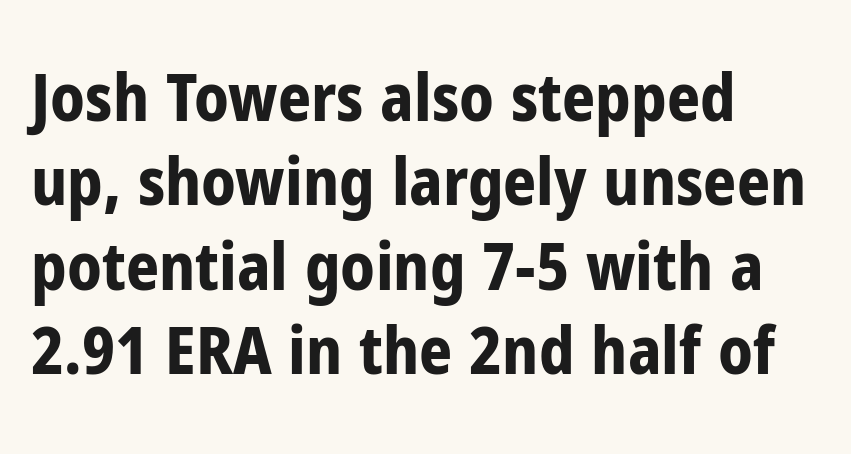
The image shows 65 px bold, condensed sans-serif type, upright; set left-aligned, normal line spacing (1.3x), normal letter spacing, not underlined; low stroke contrast and a medium x-height.
